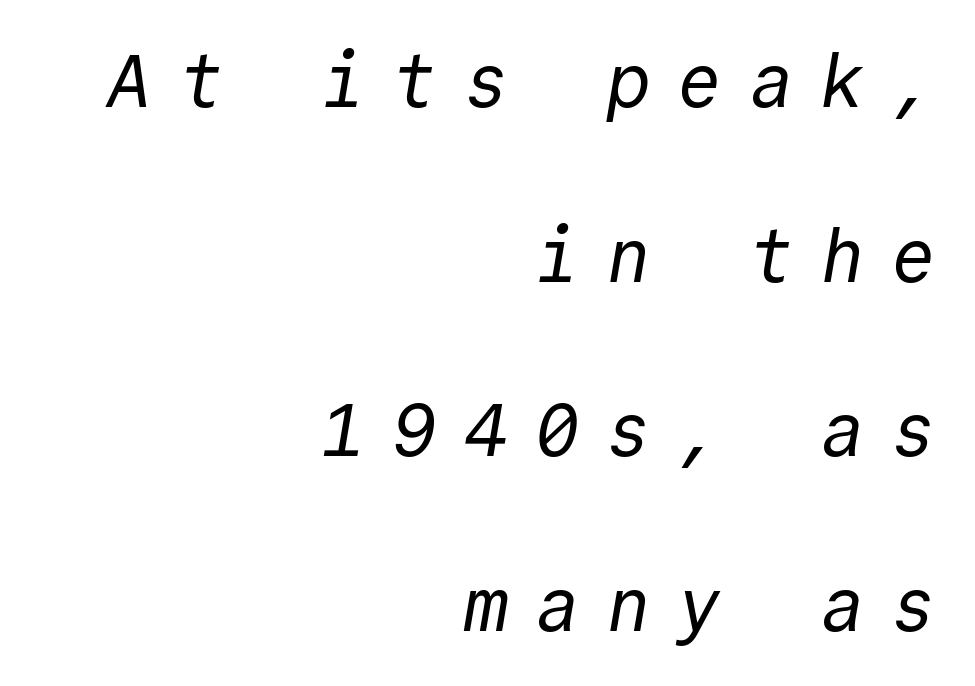
Q: Is the text bold? A: No.
Q: Is the typeface a serif or a sans-serif typeface? A: Sans-serif.
Q: Is the text underlined? A: No.
Q: How is the paragraph aligned? A: Right-aligned.
Q: Is the spacing between letters normal or unusually wide? A: Unusually wide.
Q: Is the spacing between lines tight, normal or loose? A: Loose.
Q: Width (condensed, normal, or wide)? A: Normal.
Q: x-height? A: Medium.
Q: Monospaced? A: Yes.
